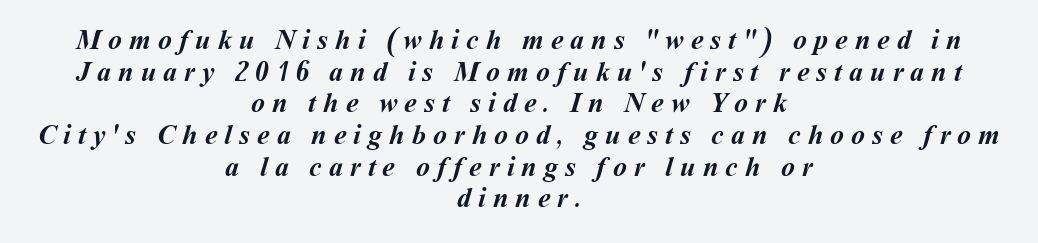
The image shows 28 px semibold type; set centered, tight line spacing (1.13x), unusually wide letter spacing (+0.25 em), not underlined; medium stroke contrast and a medium x-height.
